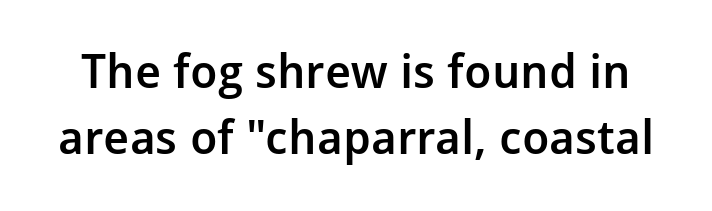
The image shows 47 px semibold sans-serif type, upright; set normal line spacing (1.41x), normal letter spacing, not underlined; low stroke contrast and a medium x-height.
